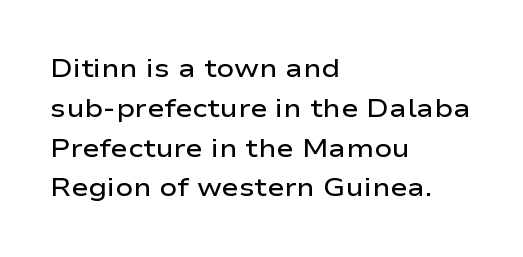
Q: Is the text bold? A: Semi-bold.
Q: Is the text italic (slanted)? A: No, it is upright.
Q: Is the text underlined? A: No.
Q: How is the paragraph aligned? A: Left-aligned.
Q: Is the spacing between letters normal or unusually wide? A: Normal.
Q: Is the spacing between lines tight, normal or loose? A: Normal.
